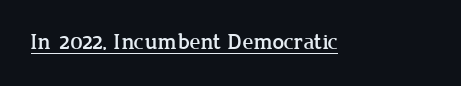
Q: Is the text italic (slanted)? A: No, it is upright.
Q: Is the text underlined? A: Yes.
Q: Is the spacing between letters normal or unusually wide? A: Normal.
